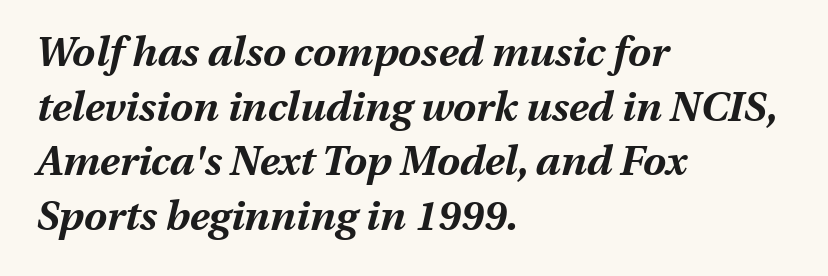
Q: Is the text bold? A: Yes.
Q: Is the text italic (slanted)? A: Yes, it leans right by about 13 degrees.
Q: Is the text underlined? A: No.
Q: How is the paragraph aligned? A: Left-aligned.
Q: Is the spacing between letters normal or unusually wide? A: Normal.
Q: Is the spacing between lines tight, normal or loose? A: Normal.
Q: Width (condensed, normal, or wide)? A: Normal.
Q: Stroke contrast? A: Medium.
Q: x-height? A: Medium.
Q: Monospaced? A: No.
